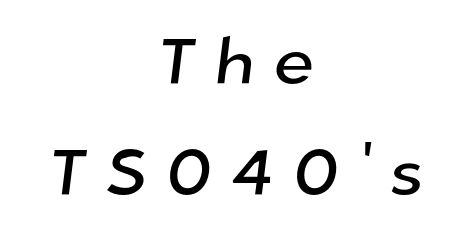
Note the varied advance widths — an 'i' is clearly narrower than an 'm'. This is sans-serif lettering, the kind often seen on screens and signage. No word sits above an underline. The lines are quadded center. Observe the wide spacing: letters keep a clear distance from each other.
